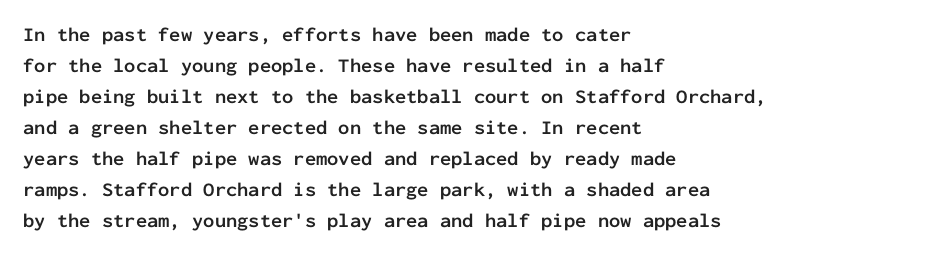
This is heavy type, rendered in bold. No extra tracking has been applied to these lines. The lines in this sample share a left origin and differ only in where they stop. A typesetter would call this leading conventional body-copy spacing. The typography opts for an upright posture over an oblique one. No word sits above an underline.
